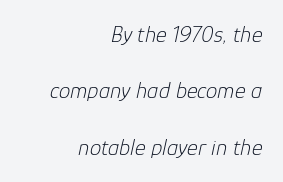
No word sits above an underline. Slant detected: the letters are inclined. Line ends are locked; line starts wander. A typesetter would call this leading open, well beyond the default. Characters follow at the spacing the type designer built in. Stems here are at most as thick as an everyday book face.
